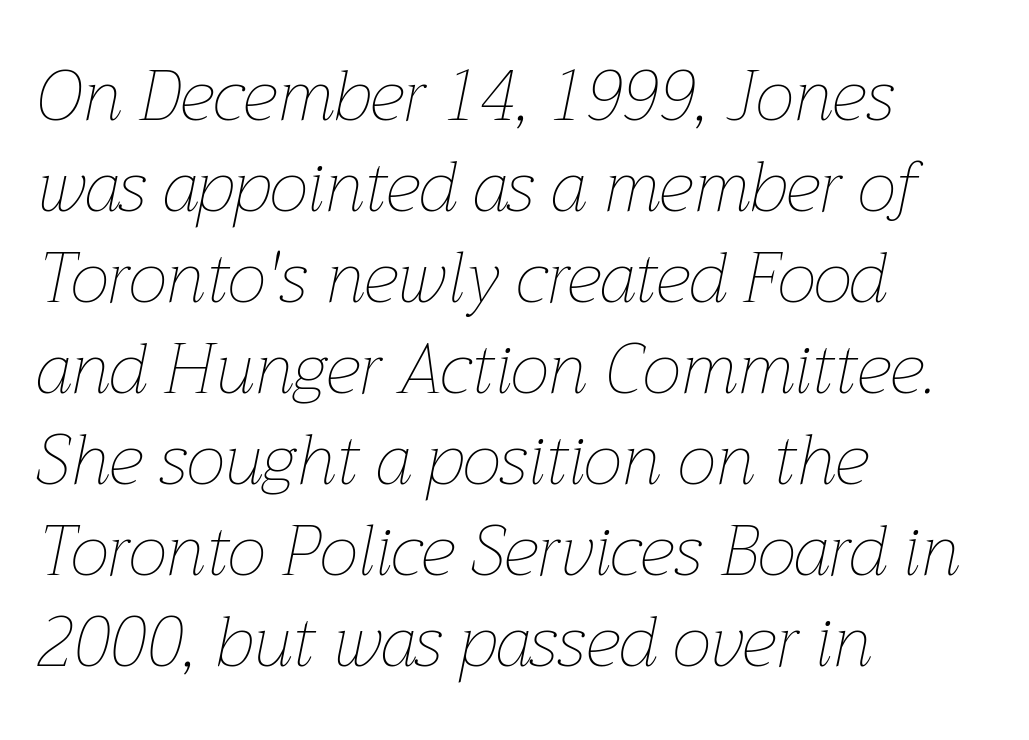
Q: Is the text bold? A: No.
Q: Is the text italic (slanted)? A: Yes, it leans right by about 12 degrees.
Q: Is the text underlined? A: No.
Q: How is the paragraph aligned? A: Left-aligned.
Q: Is the spacing between letters normal or unusually wide? A: Normal.
Q: Is the spacing between lines tight, normal or loose? A: Normal.
Q: Width (condensed, normal, or wide)? A: Normal.
Q: Stroke contrast? A: Low.
Q: x-height? A: Medium.
Q: Monospaced? A: No.
